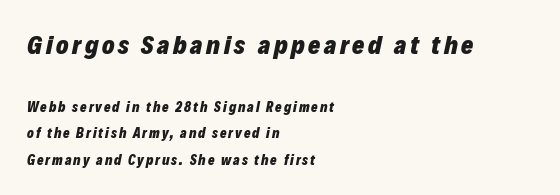
{"italic": "yes", "lean": "right", "slant_degrees": 12, "bold": "yes", "underline": "no", "align": "left", "line_spacing_ratio": 1.89, "larger_block": "first", "size_ratio": 1.86, "glyph_px": 26}
